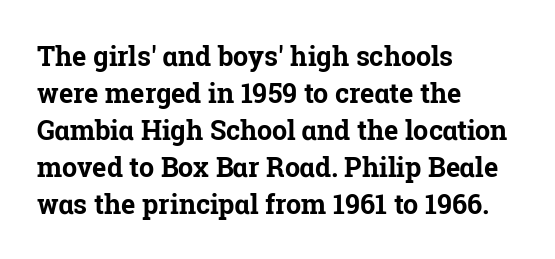
Q: Is the text bold? A: Yes.
Q: Is the text italic (slanted)? A: No, it is upright.
Q: Is the text underlined? A: No.
Q: How is the paragraph aligned? A: Left-aligned.
Q: Is the spacing between letters normal or unusually wide? A: Normal.
Q: Is the spacing between lines tight, normal or loose? A: Normal.
